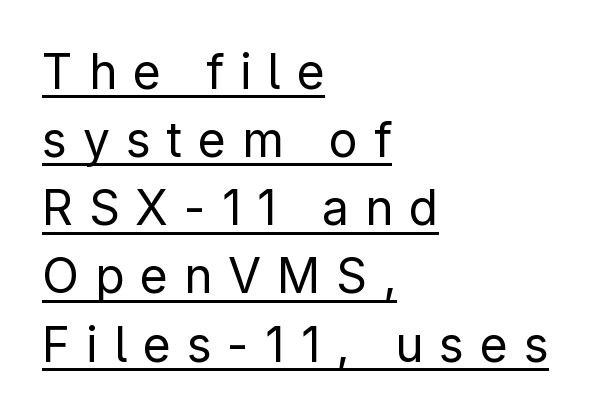
The image shows 48 px regular-weight sans-serif type, upright; set left-aligned, normal line spacing (1.42x), unusually wide letter spacing (+0.33 em), underlined; low stroke contrast and a medium x-height.
